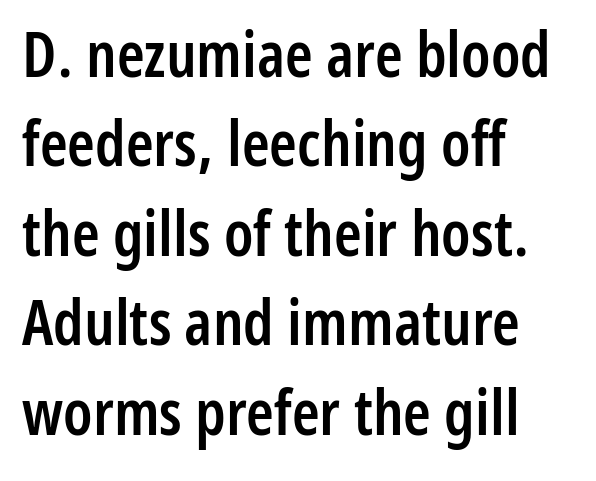
Look at the stroke-to-counter ratio: somewhat heavy, a semibold. Letter spacing: default. This sample uses an upright cut, with every glyph sitting square on the baseline. The vertical gap from one line to the next is medium. Varying glyph widths throughout — classic text-font behaviour. The text was rendered using a sans face with plain stroke endings.
